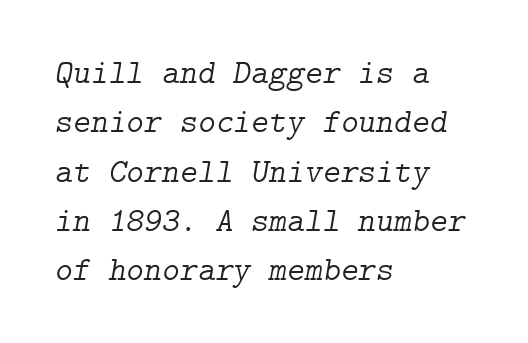
{"serif": "yes", "italic": "yes", "lean": "right", "slant_degrees": 9, "bold": "no", "weight": "light", "width": "normal", "stroke_contrast": "low", "x_height": "medium", "underline": "no", "align": "left", "line_spacing": "normal", "line_spacing_ratio": 1.45, "letter_spacing": "normal", "letter_spacing_em": 0.0, "glyph_px": 34}
